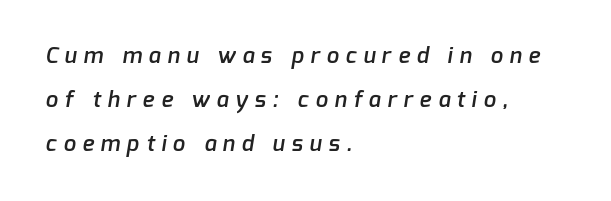
The image shows 22 px text type; set left-aligned, loose line spacing (2.0x), unusually wide letter spacing (+0.31 em), not underlined.
